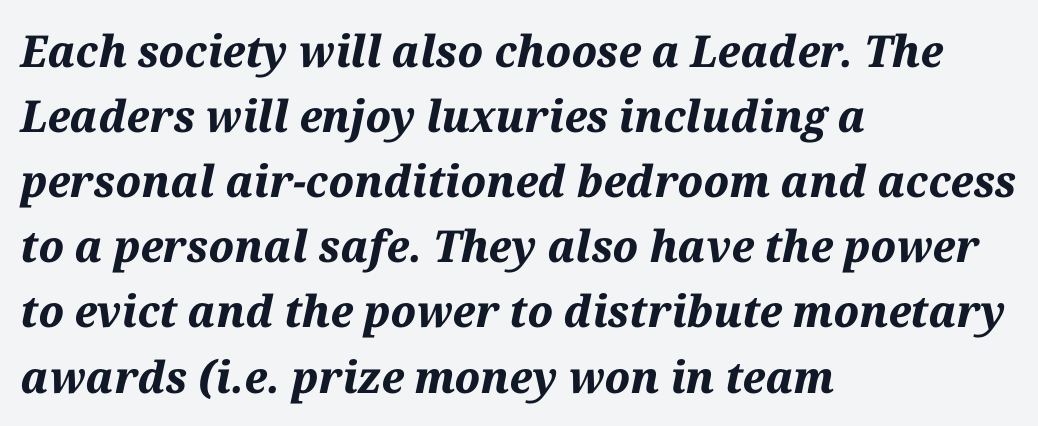
Q: Is the text bold? A: Yes.
Q: Is the text italic (slanted)? A: Yes, it leans right by about 12 degrees.
Q: Is the text underlined? A: No.
Q: How is the paragraph aligned? A: Left-aligned.
Q: Is the spacing between letters normal or unusually wide? A: Normal.
Q: Is the spacing between lines tight, normal or loose? A: Normal.
Q: Width (condensed, normal, or wide)? A: Normal.
Q: Stroke contrast? A: Medium.
Q: x-height? A: Medium.
Q: Monospaced? A: No.
